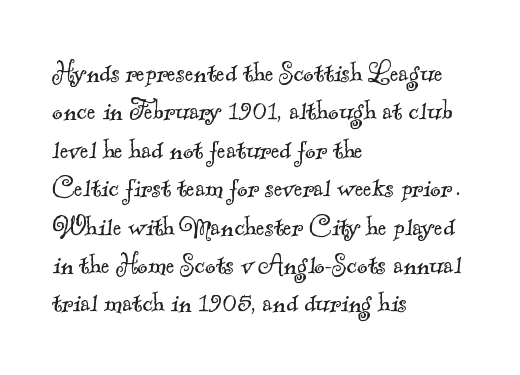
The image shows 32 px light serif type; set left-aligned, line spacing 1.2x, normal letter spacing, not underlined; a small x-height.
